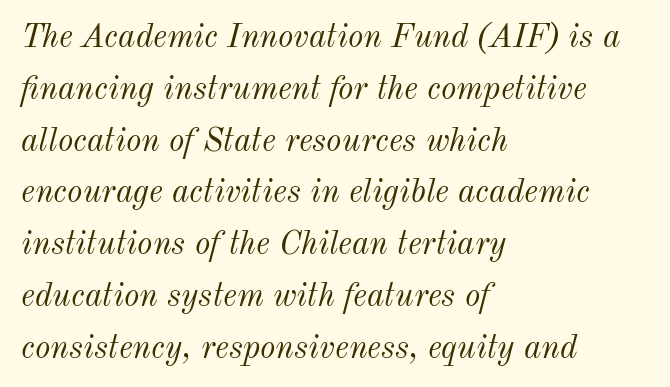
{"italic": "yes", "lean": "right", "slant_degrees": 12, "bold": "no", "weight": "light", "width": "normal", "stroke_contrast": "medium", "x_height": "small", "monospaced": "no", "underline": "no", "align": "left", "line_spacing": "normal", "line_spacing_ratio": 1.57, "letter_spacing": "normal", "letter_spacing_em": 0.0, "glyph_px": 33}
